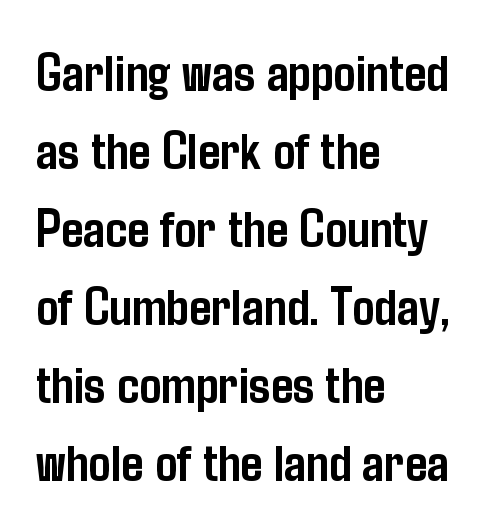
The rag falls on the right side of this text block. Characters follow at the spacing the type designer built in. In terms of leading, this rendering sits right in the middle. The passage shown is not underscored anywhere. This is heavy type, rendered in bold. Each letter keeps its own natural width here, so spacing adapts to shape.
